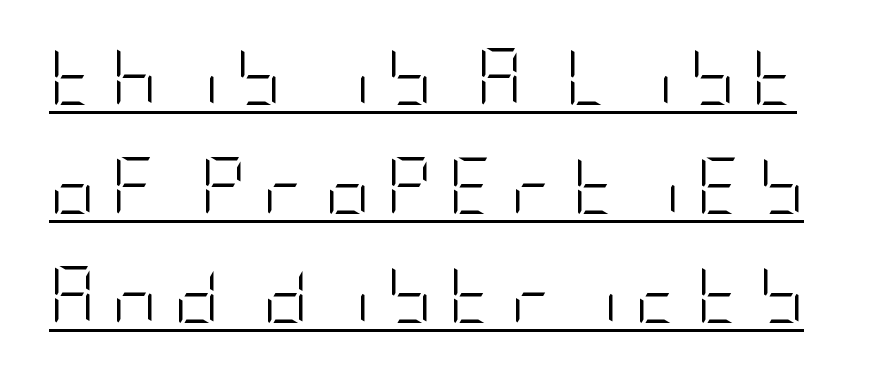
The face used here is rendered with a markedly widened letterfit. Each letter's strokes conclude bluntly, with no projecting serifs. You can see a thin bar hugging the bottom of the glyphs. Vertical stems look standard width or narrower in stroke. One glance says open: line gaps are wider than usual. It's the straight-up-and-down kind of type.
